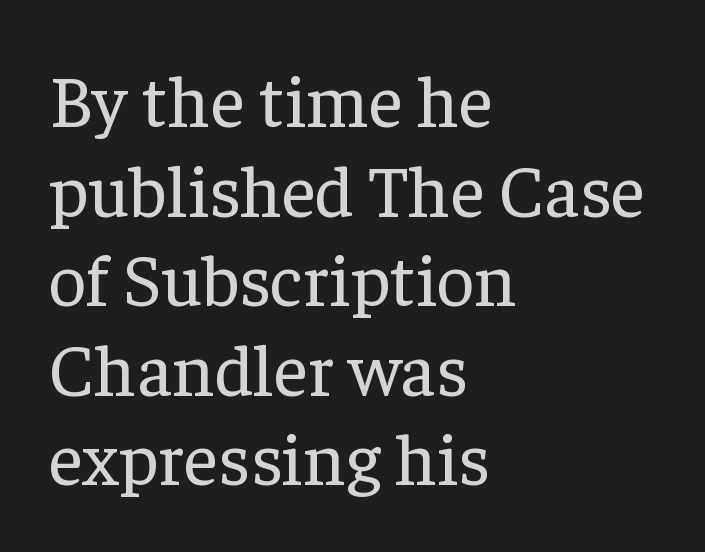
Q: Is the text bold? A: No.
Q: Is the text italic (slanted)? A: No, it is upright.
Q: Is the typeface a serif or a sans-serif typeface? A: Serif.
Q: Is the text underlined? A: No.
Q: How is the paragraph aligned? A: Left-aligned.
Q: Is the spacing between letters normal or unusually wide? A: Normal.
Q: Width (condensed, normal, or wide)? A: Normal.
Q: Stroke contrast? A: Low.
Q: x-height? A: Medium.
Q: Monospaced? A: No.
